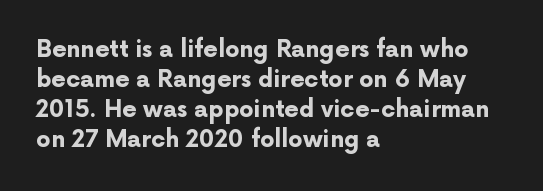
The image shows 23 px bold type, upright; set left-aligned, normal line spacing (1.31x), normal letter spacing, not underlined.
